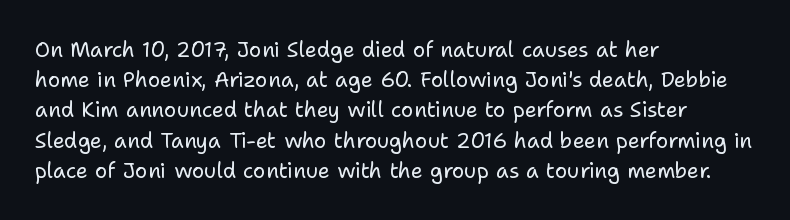
Regarding leading, the lines here are spaced in the standard way. Underline: absent. A classic flush-left, rag-right setting is used for this passage. Every character sits straight up, as roman type does.
